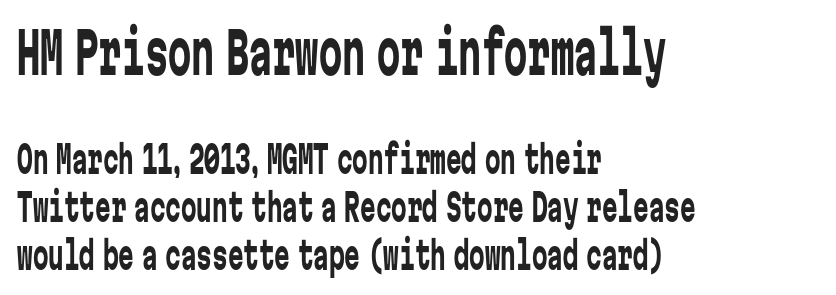
{"serif": "no", "italic": "no", "bold": "no", "weight": "regular", "width": "condensed", "stroke_contrast": "low", "x_height": "medium", "monospaced": "yes", "underline": "no", "align": "left", "line_spacing_ratio": 1.23, "letter_spacing": "normal", "letter_spacing_em": 0.0, "larger_block": "first", "size_ratio": 1.49, "glyph_px": 58}
